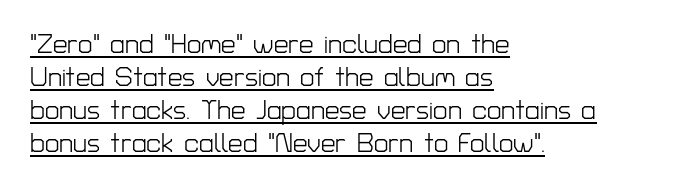
A light-to-regular cut is what we see here. Line spacing here is normal. Every row of glyphs begins at an identical x-position on the left. Unlike italic type, these characters show no tilt at all. Does extra space separate the letters? No, they use regular spacing. The glyphs are accompanied by a horizontal stroke just below them.
